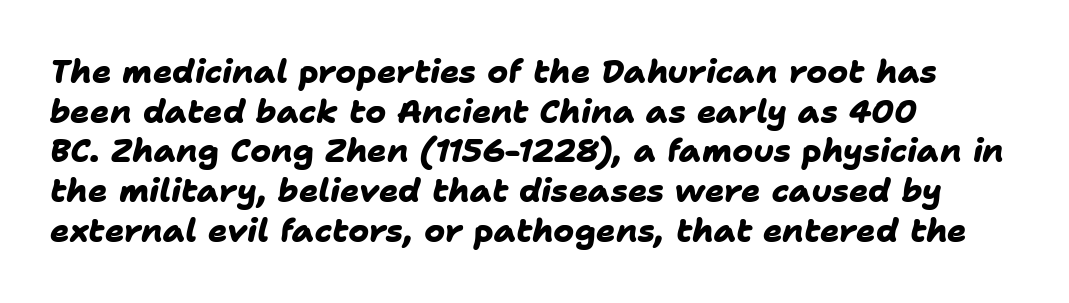
Q: Is the text bold? A: Yes.
Q: Is the typeface a serif or a sans-serif typeface? A: Sans-serif.
Q: Is the text underlined? A: No.
Q: How is the paragraph aligned? A: Left-aligned.
Q: Is the spacing between letters normal or unusually wide? A: Normal.
Q: Width (condensed, normal, or wide)? A: Normal.
Q: Stroke contrast? A: Low.
Q: x-height? A: Medium.
Q: Monospaced? A: No.
